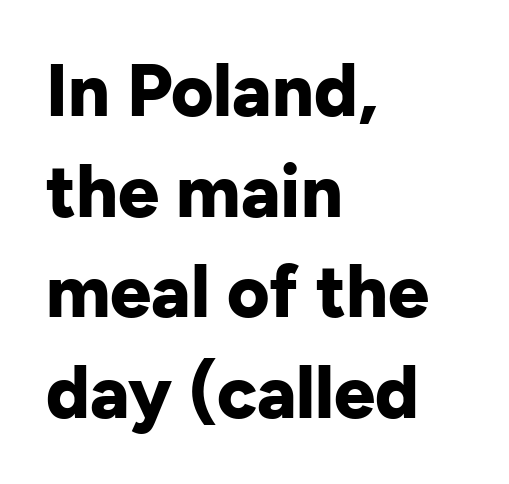
Q: Is the text bold? A: Yes.
Q: Is the text italic (slanted)? A: No, it is upright.
Q: Is the typeface a serif or a sans-serif typeface? A: Sans-serif.
Q: Is the text underlined? A: No.
Q: How is the paragraph aligned? A: Left-aligned.
Q: Is the spacing between letters normal or unusually wide? A: Normal.
Q: Is the spacing between lines tight, normal or loose? A: Normal.
Q: Width (condensed, normal, or wide)? A: Normal.
Q: Stroke contrast? A: Low.
Q: x-height? A: Medium.
Q: Monospaced? A: No.
